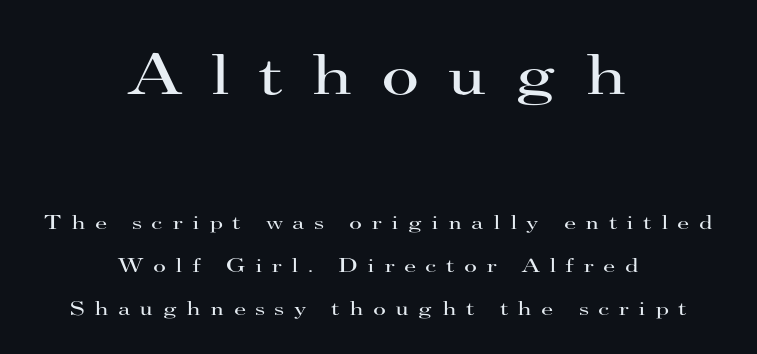
Check under the words: just untouched page. You get the large type first, then a drop to smaller type. Ink coverage per letter is moderate at most. You could not count columns in this text — the font is proportionally spaced. This sample is center-justified, so both line endings float freely.
